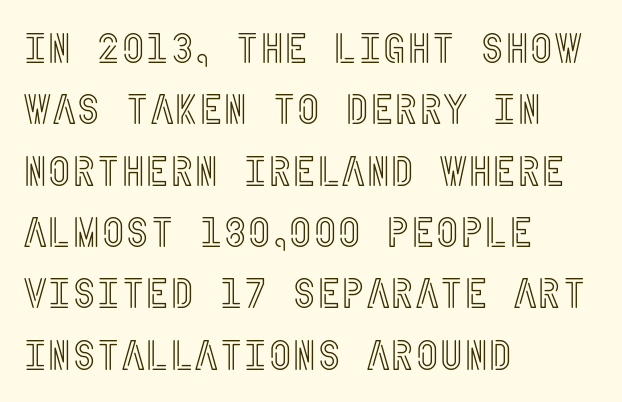
{"italic": "no", "width": "condensed", "x_height": "large", "underline": "no", "align": "left", "line_spacing": "normal", "line_spacing_ratio": 1.46, "letter_spacing": "normal", "letter_spacing_em": 0.0, "glyph_px": 42}
